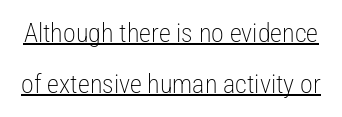
Q: Is the text bold? A: No.
Q: Is the text italic (slanted)? A: No, it is upright.
Q: Is the text underlined? A: Yes.
Q: Is the spacing between letters normal or unusually wide? A: Normal.
Q: Is the spacing between lines tight, normal or loose? A: Loose.
